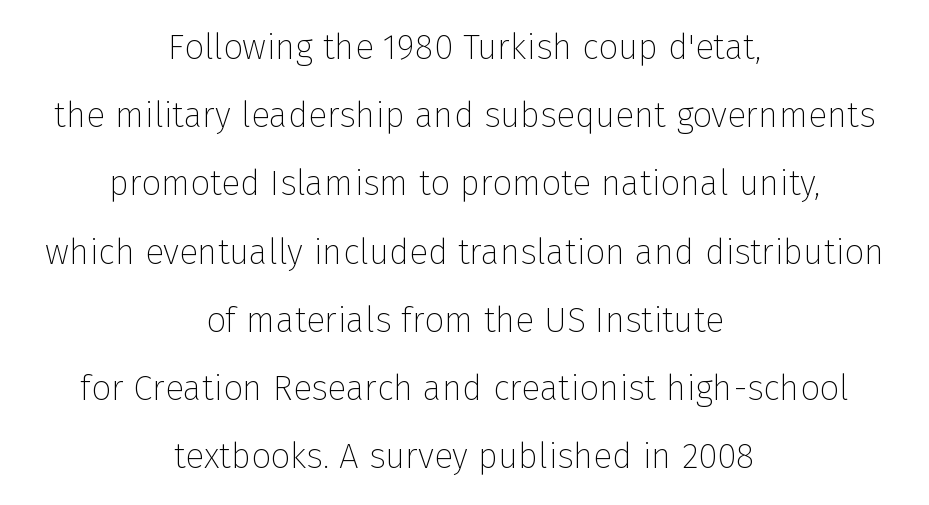
The image shows 35 px thin sans-serif type, upright; set centered, loose line spacing (1.95x), normal letter spacing, not underlined; low stroke contrast and a medium x-height.
